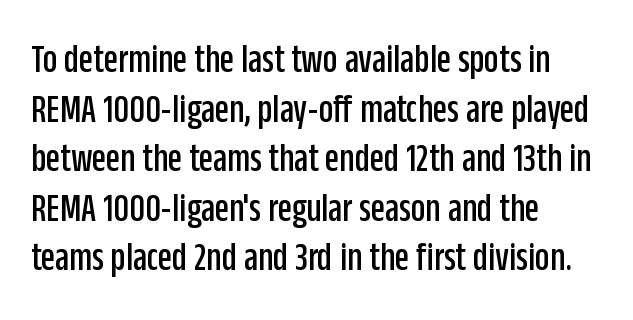
Q: Is the text italic (slanted)? A: No, it is upright.
Q: Is the typeface a serif or a sans-serif typeface? A: Sans-serif.
Q: Is the text underlined? A: No.
Q: How is the paragraph aligned? A: Left-aligned.
Q: Is the spacing between letters normal or unusually wide? A: Normal.
Q: Width (condensed, normal, or wide)? A: Condensed.
Q: Stroke contrast? A: Low.
Q: x-height? A: Large.
Q: Monospaced? A: No.
